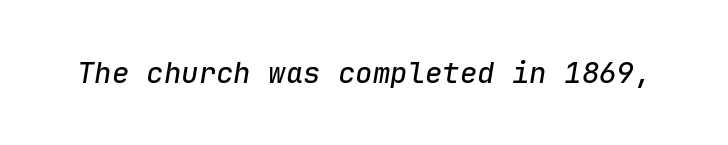
Students, note that the glyphs here touch the page at normal intervals. Is the type slanted? Yes — the strokes lean at a clear angle. Honestly, there is no underline to notice here at all. Is this a fixed-width face? Yes — each glyph sits in an identical cell.
